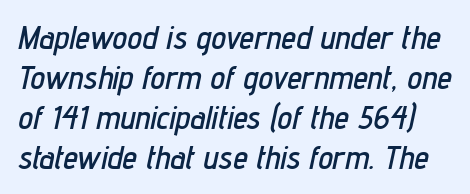
Yep, that's italic — everything's leaning. Unmarked baselines from the first word to the last. The letterforms sit shoulder to shoulder at normal distance. The passage shown is typed in a proportional face where columns would drift.
